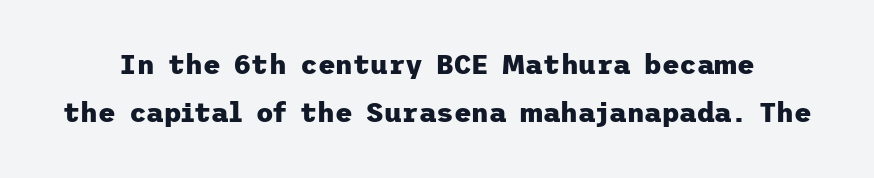
Q: Is the text bold? A: Yes.
Q: Is the text italic (slanted)? A: No, it is upright.
Q: Is the text underlined? A: No.
Q: Is the spacing between letters normal or unusually wide? A: Normal.
